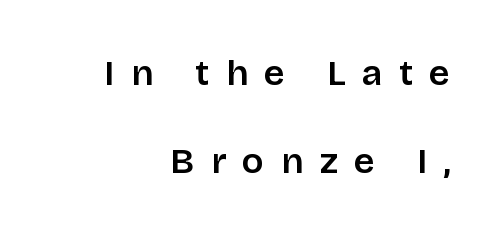
Q: Is the text bold? A: Semi-bold.
Q: Is the text italic (slanted)? A: No, it is upright.
Q: Is the typeface a serif or a sans-serif typeface? A: Sans-serif.
Q: Is the text underlined? A: No.
Q: How is the paragraph aligned? A: Right-aligned.
Q: Is the spacing between letters normal or unusually wide? A: Unusually wide.
Q: Is the spacing between lines tight, normal or loose? A: Loose.
Q: Width (condensed, normal, or wide)? A: Normal.
Q: Stroke contrast? A: Low.
Q: x-height? A: Large.
Q: Monospaced? A: No.
